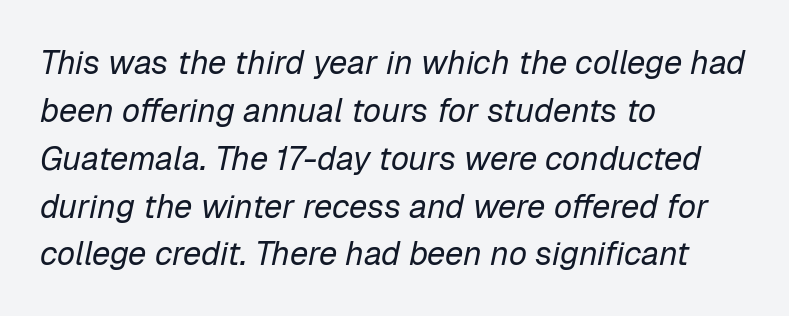
{"italic": "yes", "lean": "right", "slant_degrees": 12, "bold": "no", "weight": "regular", "width": "normal", "stroke_contrast": "low", "x_height": "medium", "monospaced": "no", "underline": "no", "align": "left", "line_spacing": "normal", "line_spacing_ratio": 1.45, "letter_spacing": "normal", "letter_spacing_em": 0.0, "glyph_px": 33}
